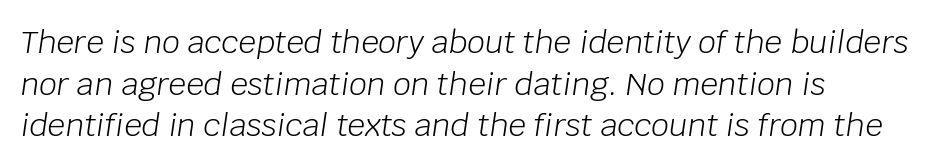
The image shows 31 px light type, italic (leaning right); set left-aligned, normal line spacing (1.34x), normal letter spacing, not underlined; low stroke contrast and a large x-height.
